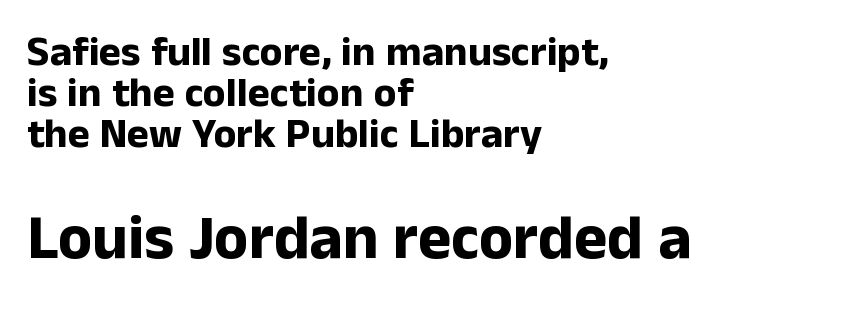
The image shows 63 px bold sans-serif type, upright; set left-aligned, tight line spacing (0.98x), normal letter spacing, not underlined; the second (bottom) block is 1.5x larger; low stroke contrast and a medium x-height.
